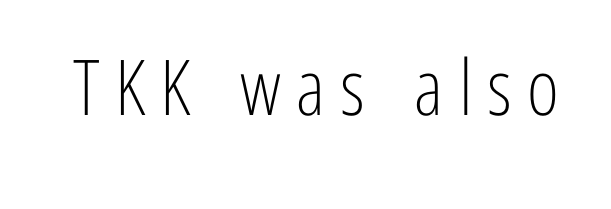
The image shows 77 px light, condensed sans-serif type, upright; set unusually wide letter spacing (+0.2 em), not underlined; low stroke contrast and a medium x-height.
